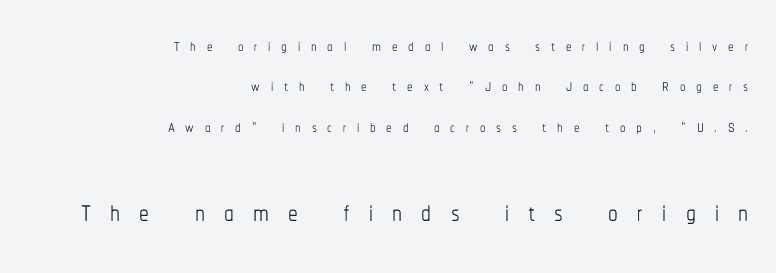
Q: Is the text bold? A: No.
Q: Is the text italic (slanted)? A: No, it is upright.
Q: Is the text underlined? A: No.
Q: How is the paragraph aligned? A: Right-aligned.
Q: Is the spacing between letters normal or unusually wide? A: Unusually wide.
Q: Which block of text is set in a larger size, the first (top) or the second (bottom)? A: The second (bottom) one.
Q: Width (condensed, normal, or wide)? A: Condensed.
Q: Stroke contrast? A: Low.
Q: x-height? A: Medium.
Q: Monospaced? A: No.
